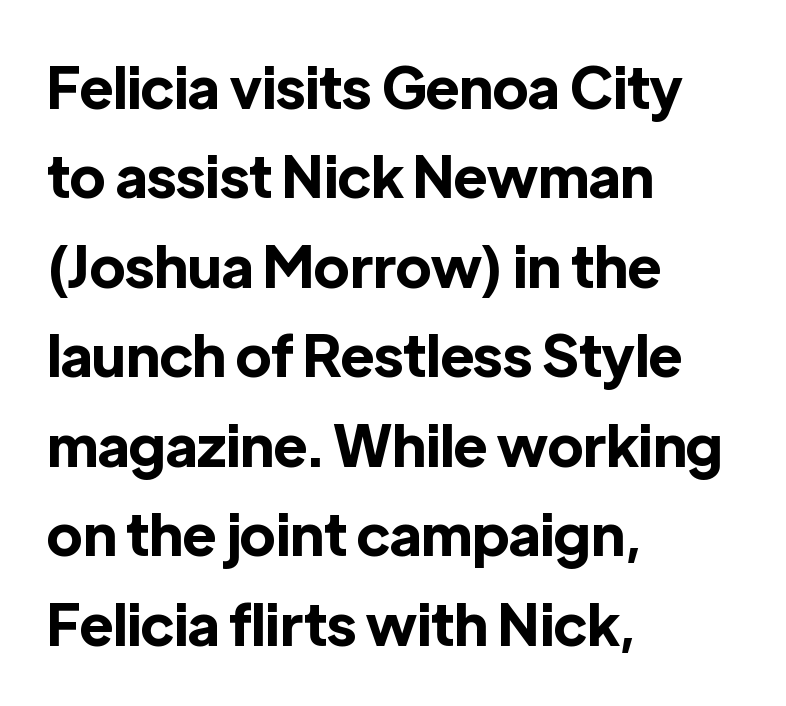
The image shows 57 px bold sans-serif type, upright; set left-aligned, normal line spacing (1.57x), normal letter spacing, not underlined; a medium x-height.
